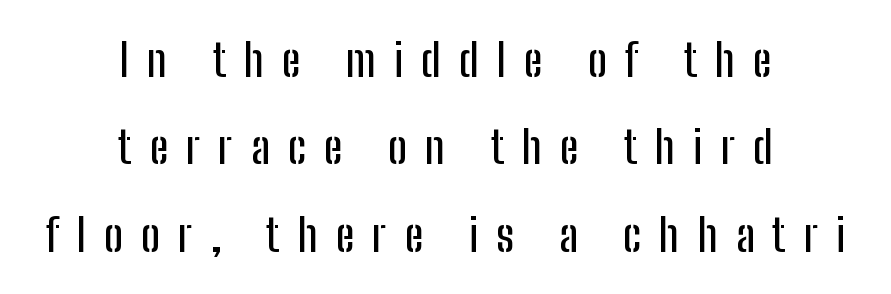
The image shows 45 px condensed sans-serif type, upright; set centered, loose line spacing (1.94x), unusually wide letter spacing (+0.4 em), not underlined; low stroke contrast and a medium x-height.
